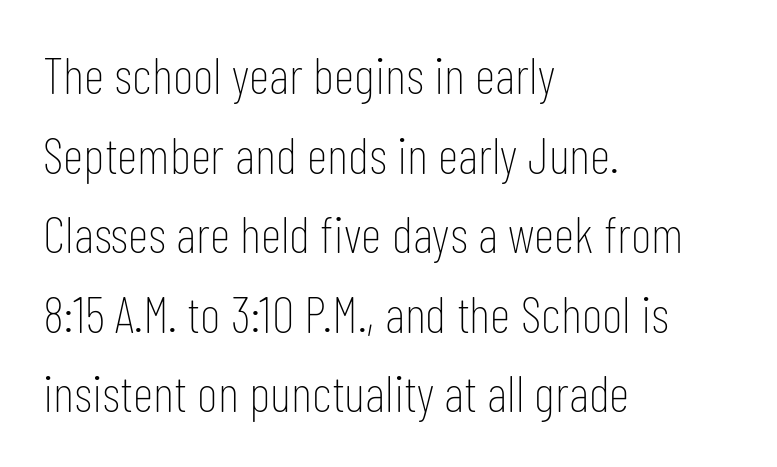
Grotesque or geometric, the face here clearly has no serifs. The face used here is proportionally spaced, like ordinary book or web type. Default kerning and tracking; the words read as compact shapes. Honestly, there is no underline to notice here at all. One glance says typical: line gaps are just what's usual.
